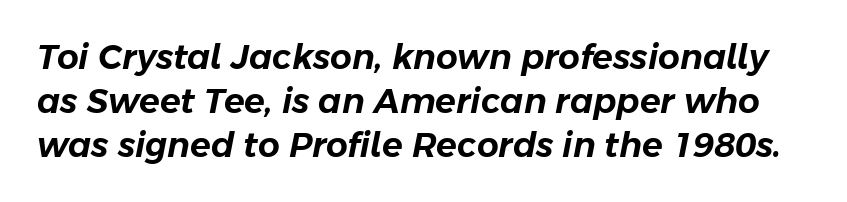
Q: Is the text italic (slanted)? A: Yes, it leans right by about 11 degrees.
Q: Is the text underlined? A: No.
Q: Is the spacing between letters normal or unusually wide? A: Normal.
Q: Is the spacing between lines tight, normal or loose? A: Normal.
Q: Width (condensed, normal, or wide)? A: Normal.
Q: Stroke contrast? A: Low.
Q: x-height? A: Medium.
Q: Monospaced? A: No.
